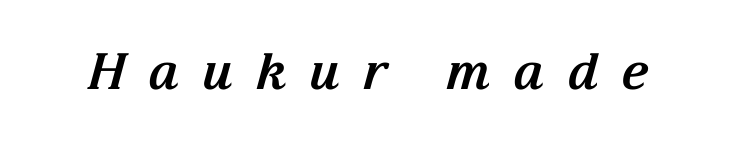
The image shows 50 px bold serif type, italic (leaning right); set unusually wide letter spacing (+0.45 em), not underlined; medium stroke contrast and a medium x-height.
